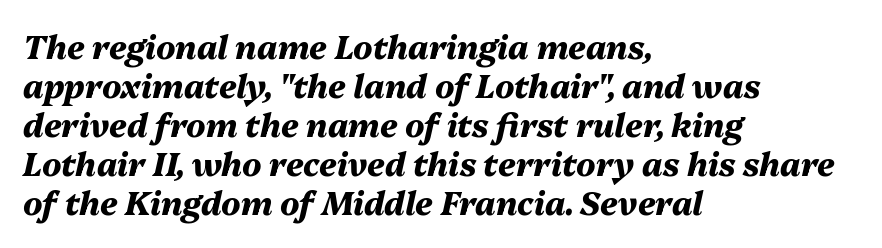
Q: Is the text bold? A: Yes.
Q: Is the text italic (slanted)? A: Yes, it leans right by about 13 degrees.
Q: Is the text underlined? A: No.
Q: How is the paragraph aligned? A: Left-aligned.
Q: Is the spacing between letters normal or unusually wide? A: Normal.
Q: Width (condensed, normal, or wide)? A: Normal.
Q: Stroke contrast? A: Medium.
Q: x-height? A: Medium.
Q: Monospaced? A: No.
